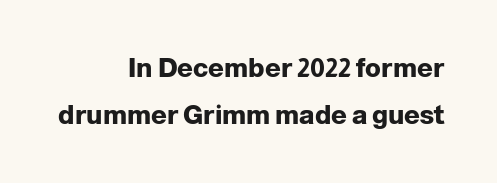
{"italic": "no", "bold": "yes", "underline": "no", "align": "right", "line_spacing_ratio": 1.8, "letter_spacing": "normal", "letter_spacing_em": 0.0, "glyph_px": 26}
